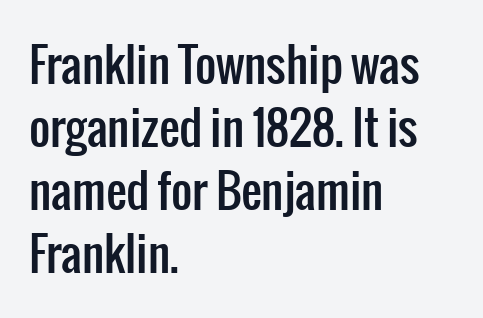
Tracking here is standard; glyphs follow each other at the usual distance. Beneath every word, the page is bare. The leading is moderate, giving the passage an even texture. Varying glyph widths throughout — classic text-font behaviour. Unlike a traditional serif, this face leaves its strokes unadorned. All the whitespace from short lines collects on the right.
